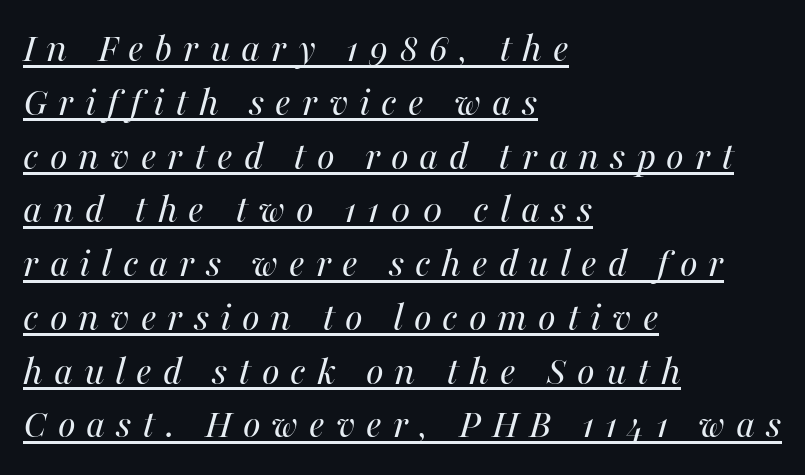
Note the varied advance widths — an 'i' is clearly narrower than an 'm'. In terms of posture, this sample is oblique. The text block is weighted toward the left margin, trailing off unevenly rightward. The typesetter has applied underlining to the passage shown. Rows of type keep a routine distance in the vertical direction.
